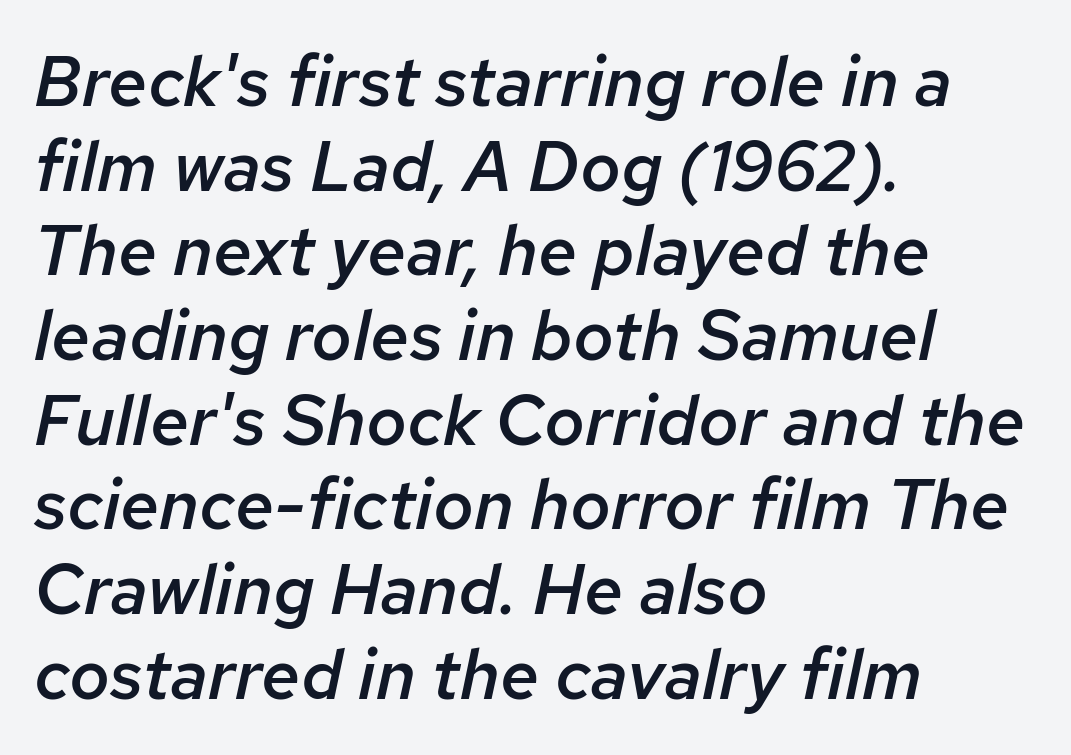
Q: Is the text bold? A: Semi-bold.
Q: Is the text italic (slanted)? A: Yes, it leans right by about 12 degrees.
Q: Is the text underlined? A: No.
Q: How is the paragraph aligned? A: Left-aligned.
Q: Is the spacing between letters normal or unusually wide? A: Normal.
Q: Width (condensed, normal, or wide)? A: Normal.
Q: Stroke contrast? A: Low.
Q: x-height? A: Medium.
Q: Monospaced? A: No.
